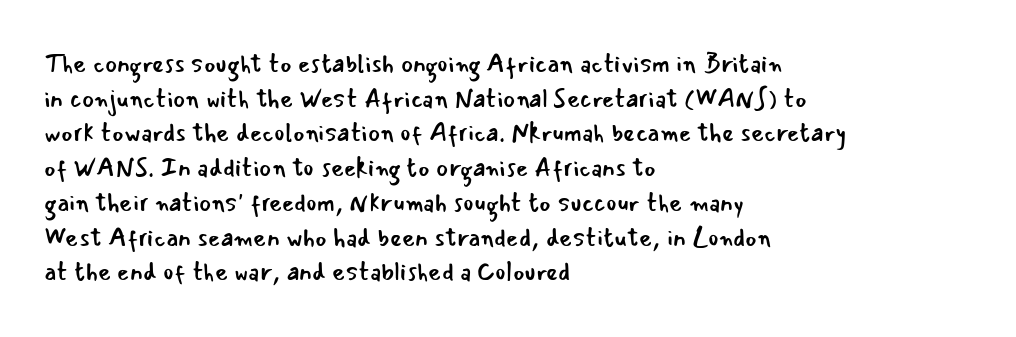
The letters stand straight up with perfectly vertical stems. The typesetter chose a ragged-right arrangement here. What's the leading like? Ordinary, nothing unusual. Nothing unusual about the tracking: characters are spaced as the font intends. Is the stroke heavy? The answer is a plain regular-or-lighter.
